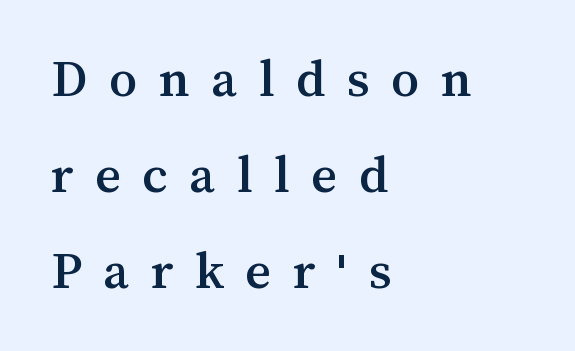
Q: Is the text italic (slanted)? A: No, it is upright.
Q: Is the text underlined? A: No.
Q: How is the paragraph aligned? A: Left-aligned.
Q: Is the spacing between letters normal or unusually wide? A: Unusually wide.
Q: Width (condensed, normal, or wide)? A: Normal.
Q: Stroke contrast? A: Medium.
Q: x-height? A: Medium.
Q: Monospaced? A: No.
